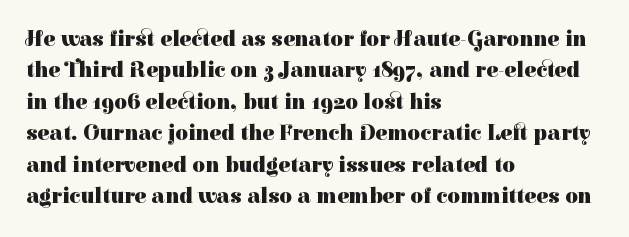
The vertical gap from one line to the next is medium. Bold? Absolutely — the strokes are thick and heavy. Plain, unruled lines of type. The ragged edge is on the right, which tells us the setting is flush left.
